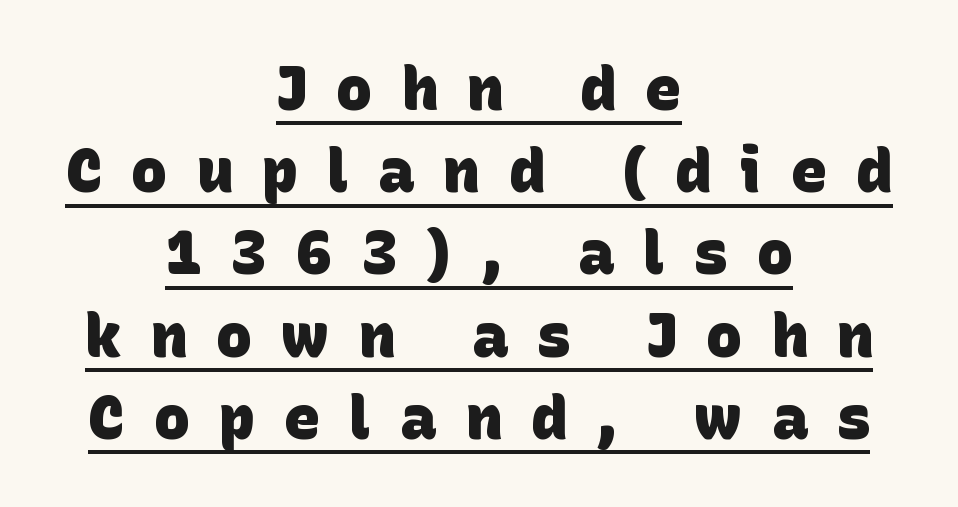
The image shows 60 px heavy sans-serif type; set centered, normal line spacing (1.37x), unusually wide letter spacing (+0.49 em), underlined; low stroke contrast and a large x-height.
